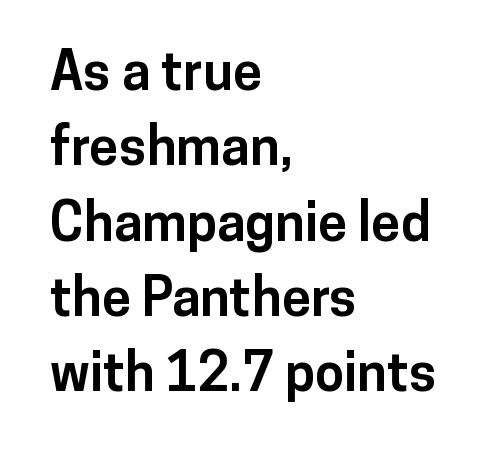
The image shows 53 px bold sans-serif type, upright; set left-aligned, normal line spacing (1.42x), normal letter spacing, not underlined; low stroke contrast and a medium x-height.
